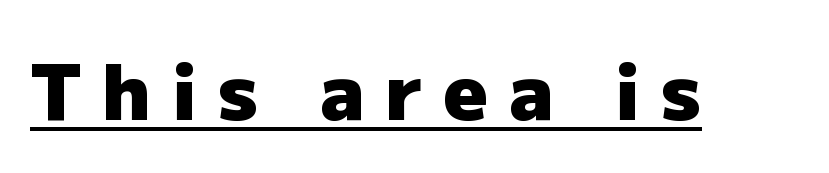
Style check: upright. This is sans-serif lettering, the kind often seen on screens and signage. The tracking reads as deliberately expanded to a designer's eye. Think of a printed novel: that variable character pitch is what you see here. A dark, heavy texture on the line: the type is bold. Does a line run under the words? Yes, clearly.
